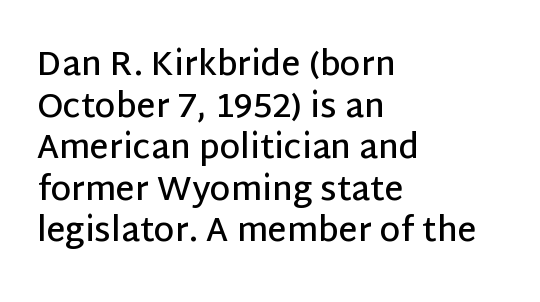
{"serif": "no", "italic": "no", "bold": "semi", "weight": "semibold", "width": "normal", "stroke_contrast": "low", "x_height": "large", "monospaced": "no", "underline": "no", "align": "left", "line_spacing": "normal", "line_spacing_ratio": 1.26, "letter_spacing": "normal", "letter_spacing_em": 0.0, "glyph_px": 33}
